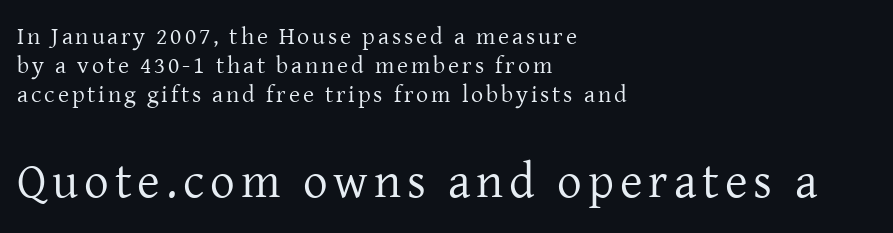
The image shows 49 px regular-weight serif type, upright; set left-aligned, line spacing 1.21x, not underlined; the second (bottom) block is 2.04x larger; low stroke contrast and a medium x-height.
